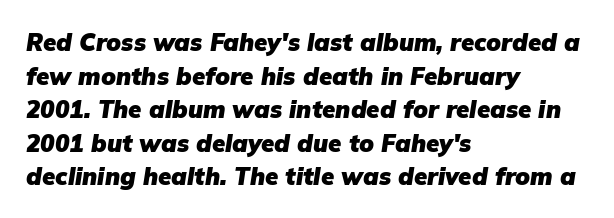
{"italic": "yes", "lean": "right", "slant_degrees": 9, "bold": "yes", "underline": "no", "align": "left", "line_spacing": "normal", "line_spacing_ratio": 1.4, "letter_spacing": "normal", "letter_spacing_em": 0.0, "glyph_px": 24}
